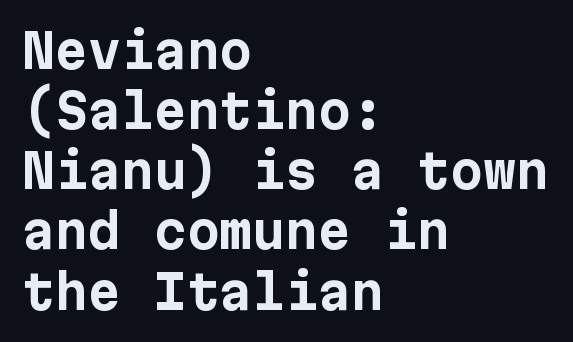
Q: Is the text bold? A: Yes.
Q: Is the text italic (slanted)? A: No, it is upright.
Q: Is the typeface a serif or a sans-serif typeface? A: Sans-serif.
Q: Is the text underlined? A: No.
Q: How is the paragraph aligned? A: Left-aligned.
Q: Is the spacing between letters normal or unusually wide? A: Normal.
Q: Is the spacing between lines tight, normal or loose? A: Normal.
Q: Width (condensed, normal, or wide)? A: Normal.
Q: Stroke contrast? A: Low.
Q: x-height? A: Medium.
